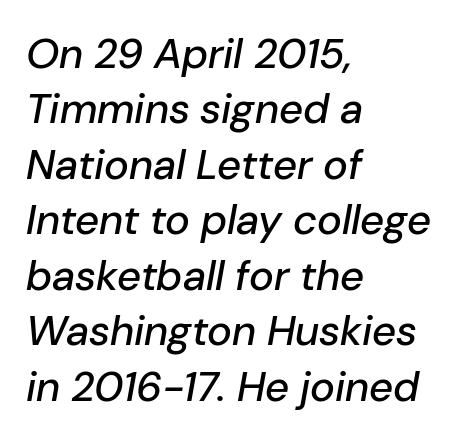
The image shows 42 px text type, italic (leaning right); set left-aligned, normal line spacing (1.32x), normal letter spacing, not underlined; low stroke contrast and a medium x-height.
